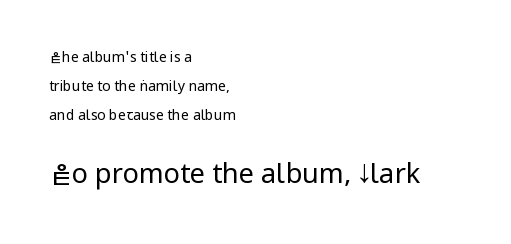
Q: Is the text bold? A: No.
Q: Is the text italic (slanted)? A: No, it is upright.
Q: Is the text underlined? A: No.
Q: How is the paragraph aligned? A: Left-aligned.
Q: Is the spacing between letters normal or unusually wide? A: Normal.
Q: Is the spacing between lines tight, normal or loose? A: Loose.
Q: Which block of text is set in a larger size, the first (top) or the second (bottom)? A: The second (bottom) one.
